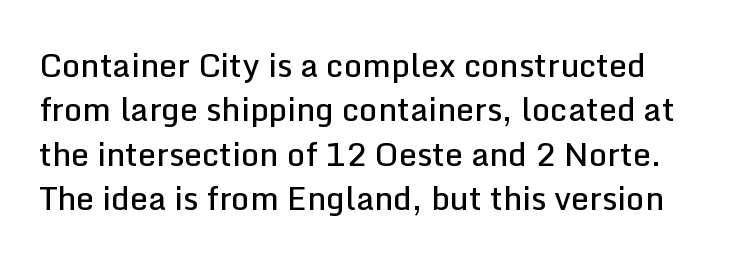
The image shows 32 px semibold sans-serif type, upright; set normal line spacing (1.39x), normal letter spacing, not underlined; low stroke contrast and a medium x-height.
